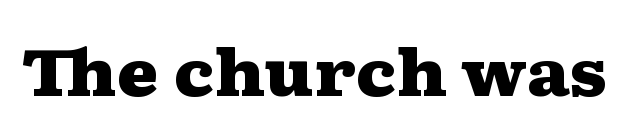
The image shows 64 px heavy, wide serif type, upright; set normal letter spacing, not underlined; medium stroke contrast and a medium x-height.
